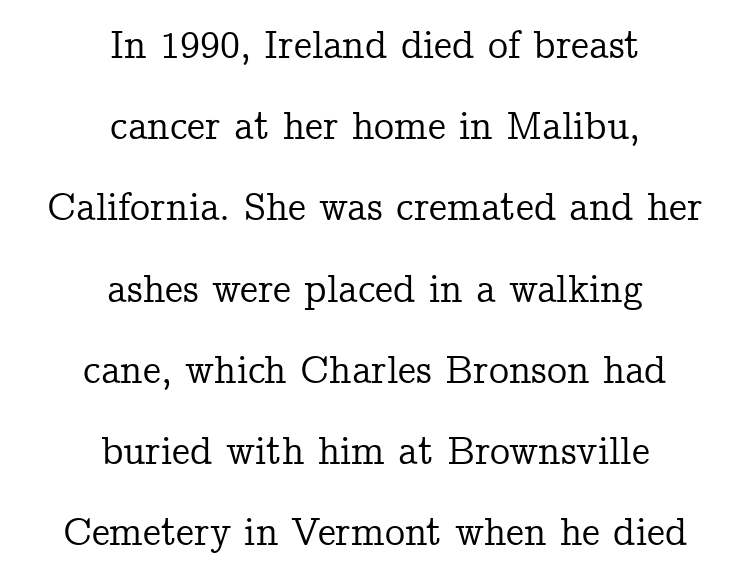
Q: Is the text italic (slanted)? A: No, it is upright.
Q: Is the typeface a serif or a sans-serif typeface? A: Serif.
Q: Is the text underlined? A: No.
Q: How is the paragraph aligned? A: Centered.
Q: Is the spacing between letters normal or unusually wide? A: Normal.
Q: Is the spacing between lines tight, normal or loose? A: Loose.
Q: Width (condensed, normal, or wide)? A: Normal.
Q: Stroke contrast? A: Low.
Q: x-height? A: Medium.
Q: Monospaced? A: No.
